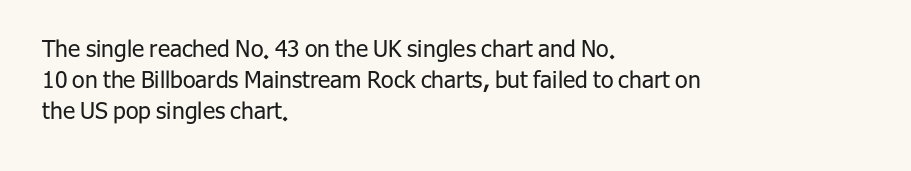
{"italic": "no", "bold": "no", "underline": "no", "align": "left", "line_spacing": "normal", "line_spacing_ratio": 1.35, "letter_spacing": "normal", "letter_spacing_em": 0.0, "glyph_px": 23}
